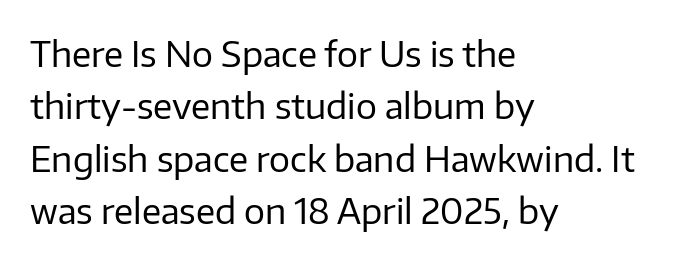
{"serif": "no", "italic": "no", "bold": "no", "weight": "regular", "width": "normal", "stroke_contrast": "low", "x_height": "medium", "monospaced": "no", "underline": "no", "align": "left", "line_spacing": "normal", "line_spacing_ratio": 1.5, "letter_spacing": "normal", "letter_spacing_em": 0.0, "glyph_px": 35}
